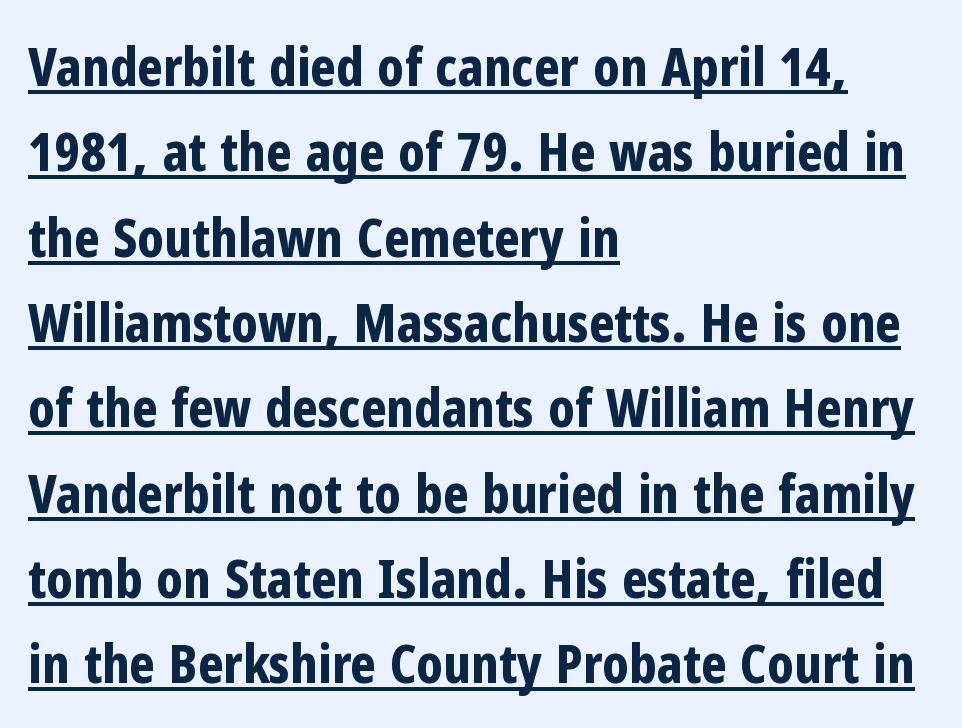
{"serif": "no", "italic": "no", "bold": "yes", "weight": "bold", "width": "condensed", "stroke_contrast": "low", "x_height": "medium", "monospaced": "no", "underline": "yes", "align": "left", "line_spacing": "normal", "line_spacing_ratio": 1.58, "letter_spacing": "normal", "letter_spacing_em": 0.0, "glyph_px": 54}
